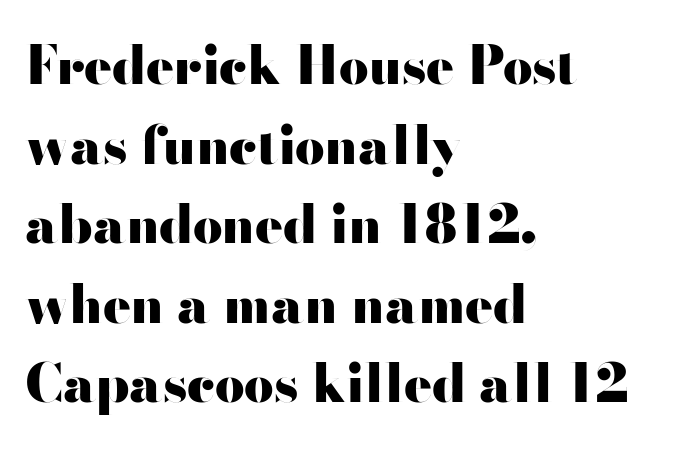
Q: Is the text bold? A: Yes.
Q: Is the text italic (slanted)? A: No, it is upright.
Q: Is the typeface a serif or a sans-serif typeface? A: Sans-serif.
Q: Is the text underlined? A: No.
Q: How is the paragraph aligned? A: Left-aligned.
Q: Is the spacing between letters normal or unusually wide? A: Normal.
Q: Is the spacing between lines tight, normal or loose? A: Normal.
Q: Width (condensed, normal, or wide)? A: Wide.
Q: Stroke contrast? A: High.
Q: x-height? A: Small.
Q: Monospaced? A: No.
